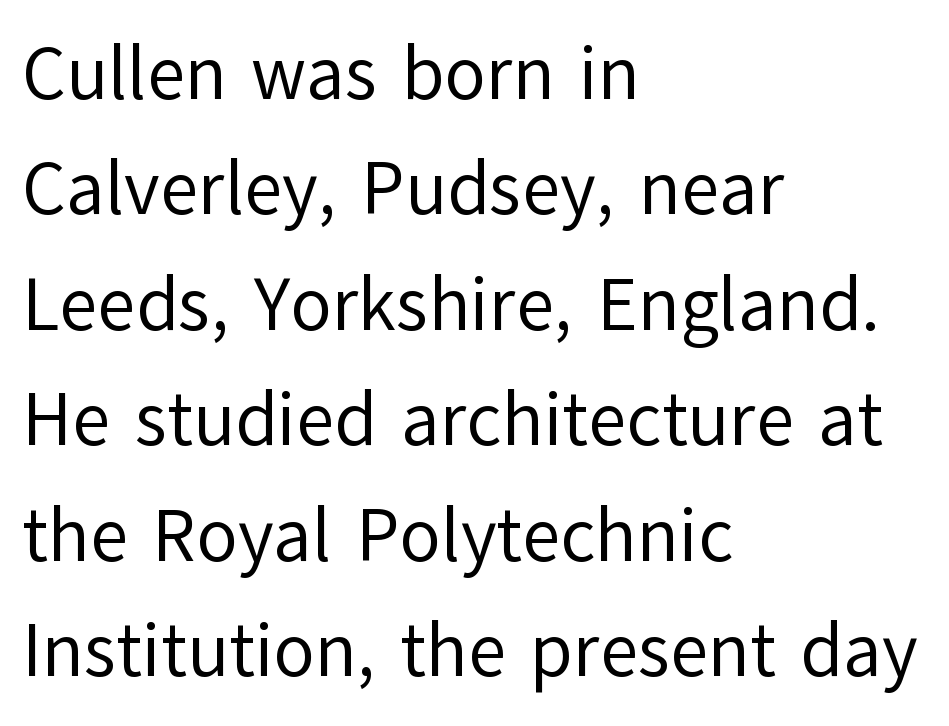
{"serif": "no", "italic": "no", "bold": "no", "weight": "regular", "width": "normal", "stroke_contrast": "low", "x_height": "medium", "monospaced": "no", "underline": "no", "align": "left", "line_spacing": "normal", "line_spacing_ratio": 1.54, "letter_spacing": "normal", "letter_spacing_em": 0.0, "glyph_px": 75}
